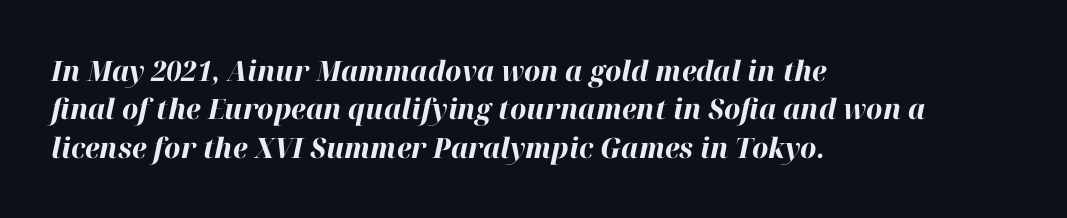
The image shows 28 px bold type, italic (leaning right); set left-aligned, normal line spacing (1.37x), normal letter spacing, not underlined; high stroke contrast and a medium x-height.
